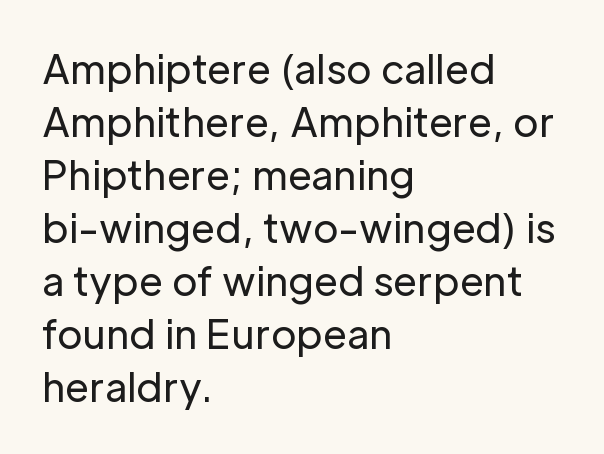
{"serif": "no", "italic": "no", "bold": "no", "weight": "regular", "width": "normal", "stroke_contrast": "low", "x_height": "medium", "monospaced": "no", "underline": "no", "align": "left", "line_spacing": "normal", "line_spacing_ratio": 1.36, "letter_spacing": "normal", "letter_spacing_em": 0.0, "glyph_px": 39}
